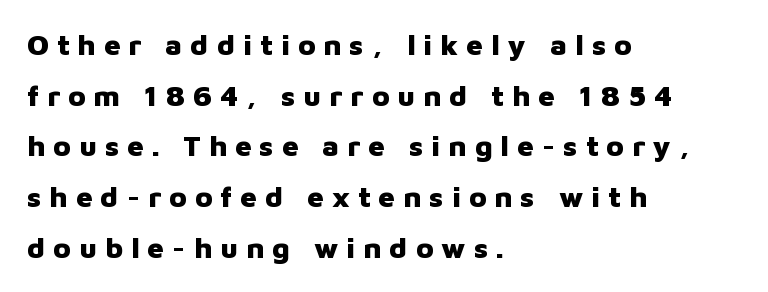
{"serif": "no", "italic": "no", "bold": "yes", "weight": "heavy", "width": "normal", "stroke_contrast": "low", "x_height": "medium", "monospaced": "no", "underline": "no", "align": "left", "line_spacing_ratio": 1.75, "letter_spacing": "wide", "letter_spacing_em": 0.28, "glyph_px": 29}
